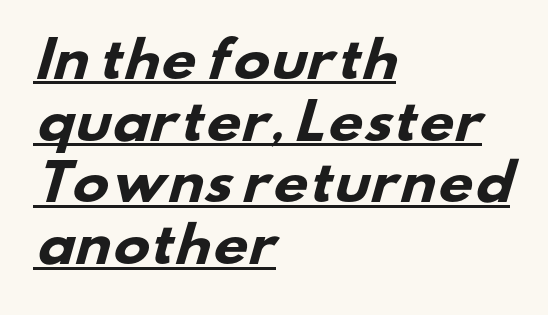
The image shows 49 px heavy, wide sans-serif type; set left-aligned, normal line spacing (1.26x), normal letter spacing, underlined; low stroke contrast and a small x-height.
